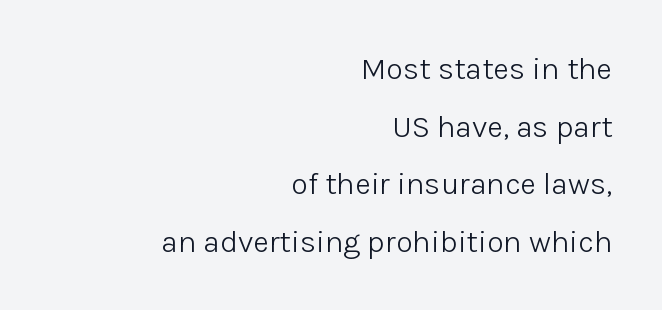
The image shows 31 px light sans-serif type, upright; set right-aligned, line spacing 1.86x, normal letter spacing, not underlined; low stroke contrast and a medium x-height.
